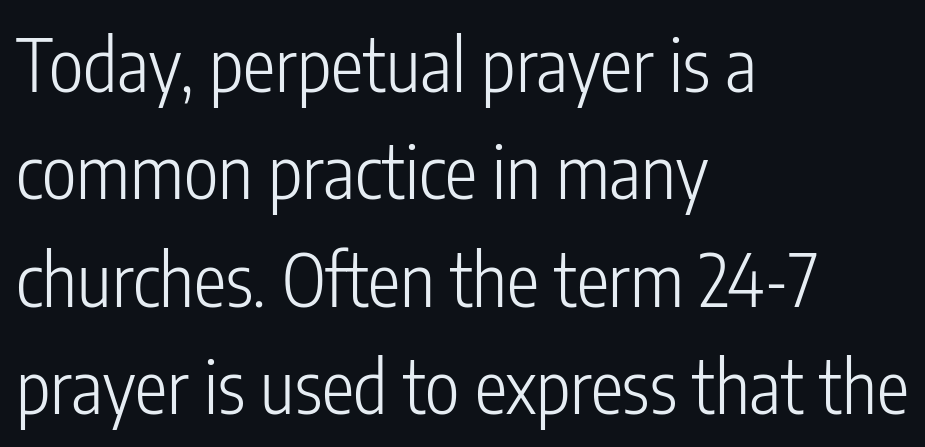
{"serif": "no", "italic": "no", "bold": "no", "weight": "light", "width": "condensed", "stroke_contrast": "low", "x_height": "medium", "monospaced": "no", "underline": "no", "align": "left", "line_spacing": "normal", "line_spacing_ratio": 1.47, "letter_spacing": "normal", "letter_spacing_em": 0.0, "glyph_px": 73}
